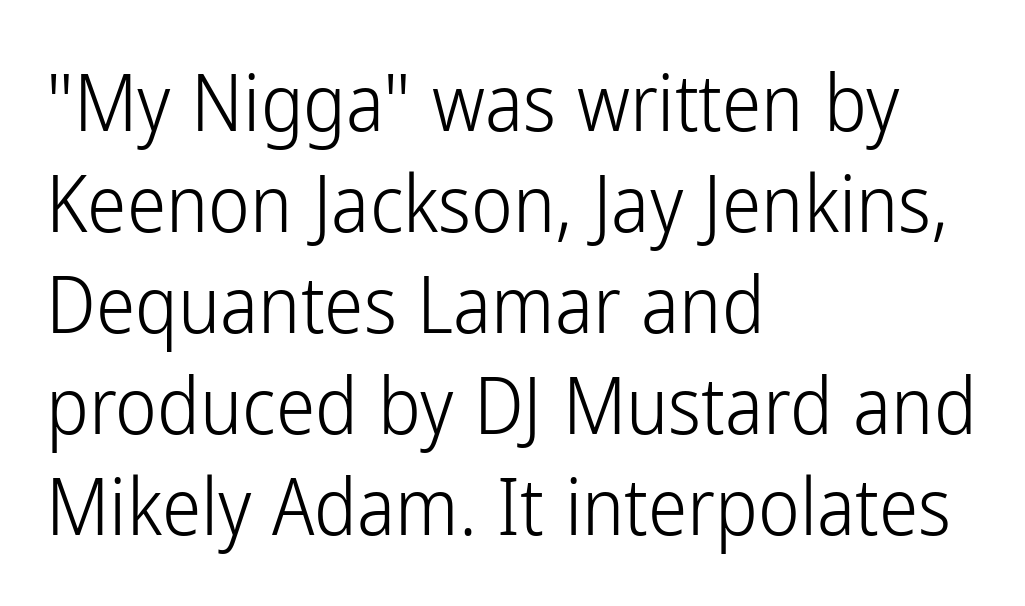
Q: Is the text bold? A: No.
Q: Is the text italic (slanted)? A: No, it is upright.
Q: Is the typeface a serif or a sans-serif typeface? A: Sans-serif.
Q: Is the text underlined? A: No.
Q: How is the paragraph aligned? A: Left-aligned.
Q: Is the spacing between letters normal or unusually wide? A: Normal.
Q: Is the spacing between lines tight, normal or loose? A: Normal.
Q: Width (condensed, normal, or wide)? A: Condensed.
Q: Stroke contrast? A: Low.
Q: x-height? A: Medium.
Q: Monospaced? A: No.
